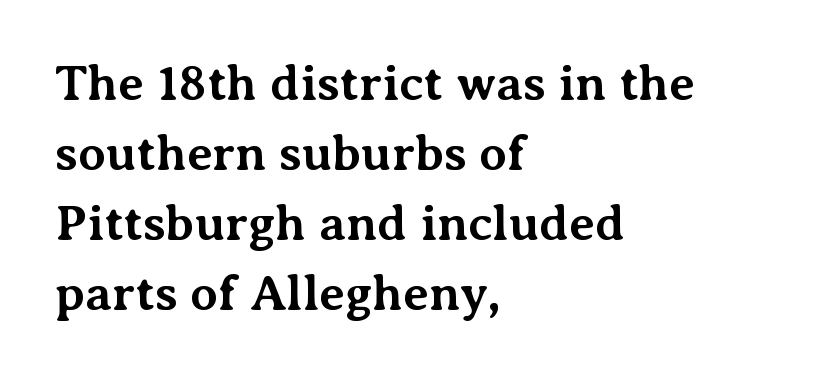
{"serif": "yes", "italic": "no", "bold": "yes", "weight": "bold", "width": "normal", "stroke_contrast": "medium", "x_height": "medium", "monospaced": "no", "underline": "no", "align": "left", "line_spacing": "normal", "line_spacing_ratio": 1.4, "letter_spacing": "normal", "letter_spacing_em": 0.0, "glyph_px": 50}
